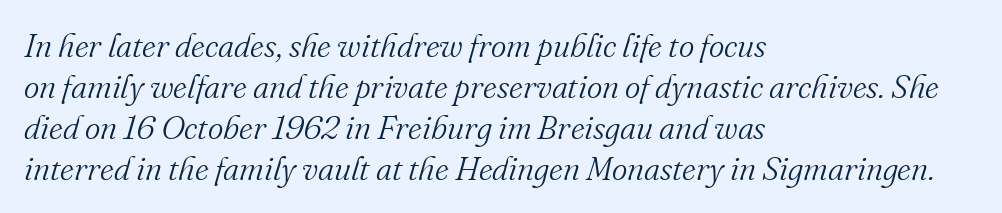
Underline: absent. Classification — serif. No heavy texture on the line: the type isn't bold. Reading down the block, your eye returns to a fixed left position each line. Here the designer chose a conventional face with non-uniform glyph widths. Observe the ordinary spacing: letters are neighbours, not strangers.
